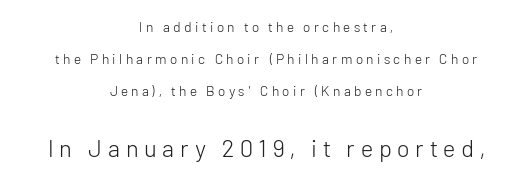
The strokes carry an ordinary text weight at most. Words appear elongated and porous because spacing is wide. Centered paragraph, ragged on both sides. Quick note: underline off.
